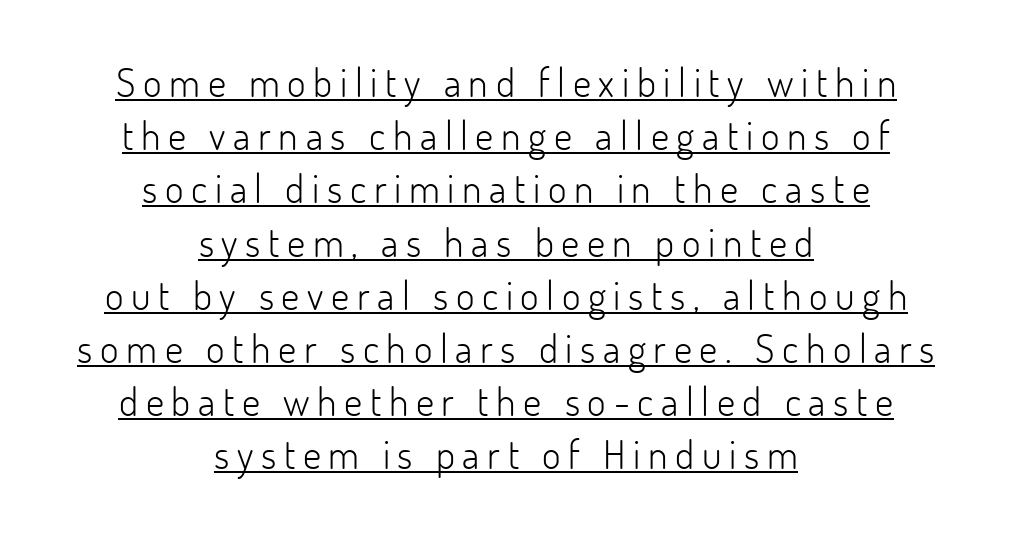
Q: Is the text bold? A: No.
Q: Is the text italic (slanted)? A: No, it is upright.
Q: Is the typeface a serif or a sans-serif typeface? A: Sans-serif.
Q: Is the text underlined? A: Yes.
Q: How is the paragraph aligned? A: Centered.
Q: Is the spacing between lines tight, normal or loose? A: Normal.
Q: Width (condensed, normal, or wide)? A: Normal.
Q: Stroke contrast? A: Low.
Q: x-height? A: Small.
Q: Monospaced? A: No.
